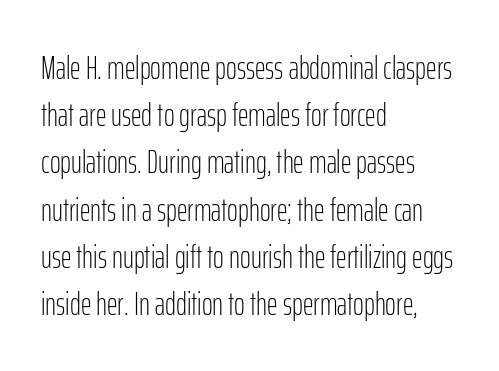
Q: Is the text bold? A: No.
Q: Is the text italic (slanted)? A: No, it is upright.
Q: Is the typeface a serif or a sans-serif typeface? A: Sans-serif.
Q: Is the text underlined? A: No.
Q: How is the paragraph aligned? A: Left-aligned.
Q: Is the spacing between letters normal or unusually wide? A: Normal.
Q: Is the spacing between lines tight, normal or loose? A: Normal.
Q: Width (condensed, normal, or wide)? A: Condensed.
Q: Stroke contrast? A: Low.
Q: x-height? A: Medium.
Q: Monospaced? A: No.
